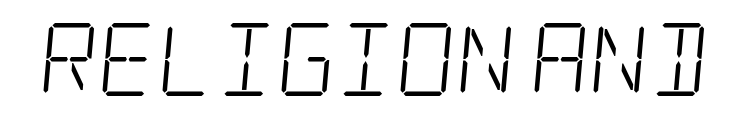
Q: Is the text bold? A: No.
Q: Is the typeface a serif or a sans-serif typeface? A: Serif.
Q: Is the text underlined? A: No.
Q: Is the spacing between letters normal or unusually wide? A: Normal.
Q: Width (condensed, normal, or wide)? A: Condensed.
Q: Stroke contrast? A: Low.
Q: x-height? A: Large.
